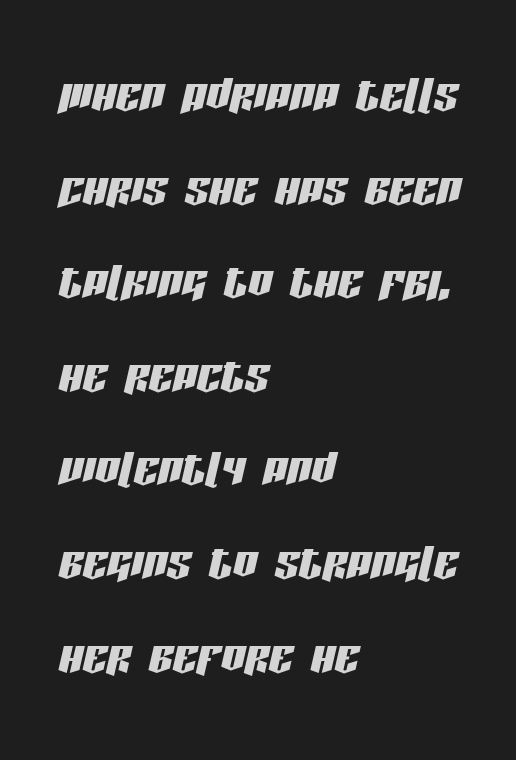
The image shows 60 px condensed type, italic (leaning right); set left-aligned, normal line spacing (1.56x), normal letter spacing, not underlined; low stroke contrast and a large x-height.
